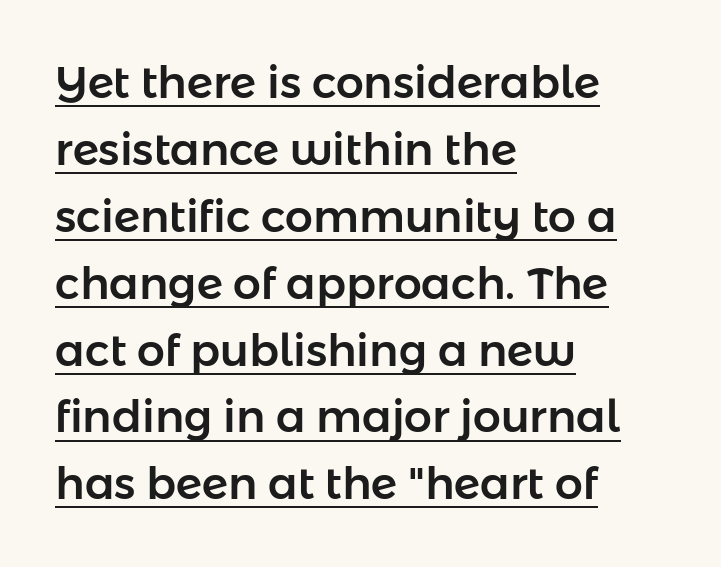
{"serif": "no", "italic": "no", "width": "normal", "stroke_contrast": "low", "x_height": "medium", "monospaced": "no", "underline": "yes", "align": "left", "line_spacing": "normal", "line_spacing_ratio": 1.52, "letter_spacing": "normal", "letter_spacing_em": 0.0, "glyph_px": 44}
